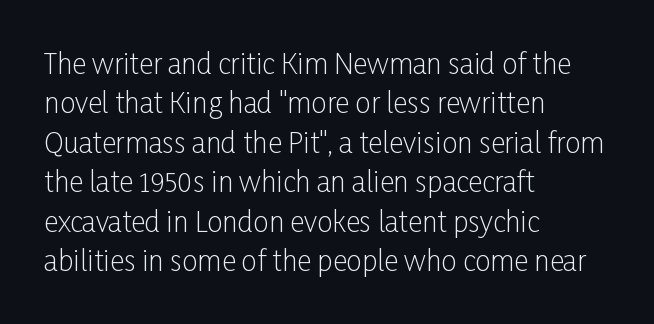
Q: Is the text bold? A: No.
Q: Is the text italic (slanted)? A: No, it is upright.
Q: Is the typeface a serif or a sans-serif typeface? A: Sans-serif.
Q: Is the text underlined? A: No.
Q: How is the paragraph aligned? A: Left-aligned.
Q: Is the spacing between letters normal or unusually wide? A: Normal.
Q: Is the spacing between lines tight, normal or loose? A: Normal.
Q: Width (condensed, normal, or wide)? A: Condensed.
Q: Stroke contrast? A: Low.
Q: x-height? A: Medium.
Q: Monospaced? A: No.
